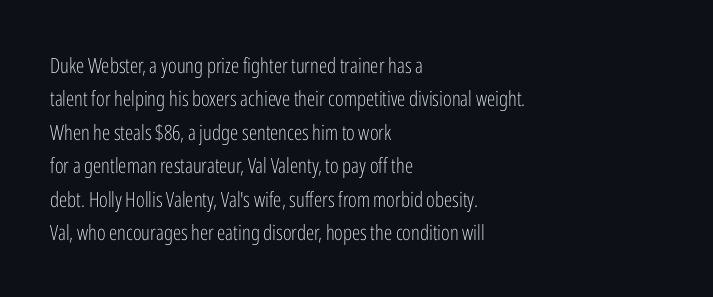
Q: Is the text bold? A: No.
Q: Is the text italic (slanted)? A: No, it is upright.
Q: Is the text underlined? A: No.
Q: How is the paragraph aligned? A: Left-aligned.
Q: Is the spacing between letters normal or unusually wide? A: Normal.
Q: Is the spacing between lines tight, normal or loose? A: Normal.
